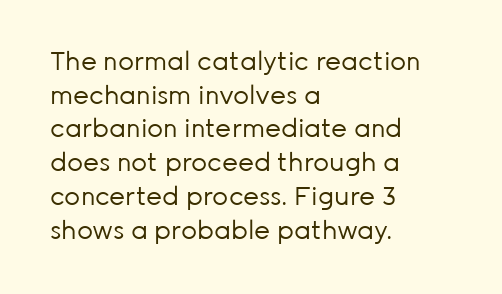
Honestly, there is no underline to notice here at all. When letters stand straight like this, we call the style roman or upright. The passage shown stacks its lines at a standard gap. Horizontal alignment here is leftward, the default for most running prose. Ink coverage per letter is moderate at most.
